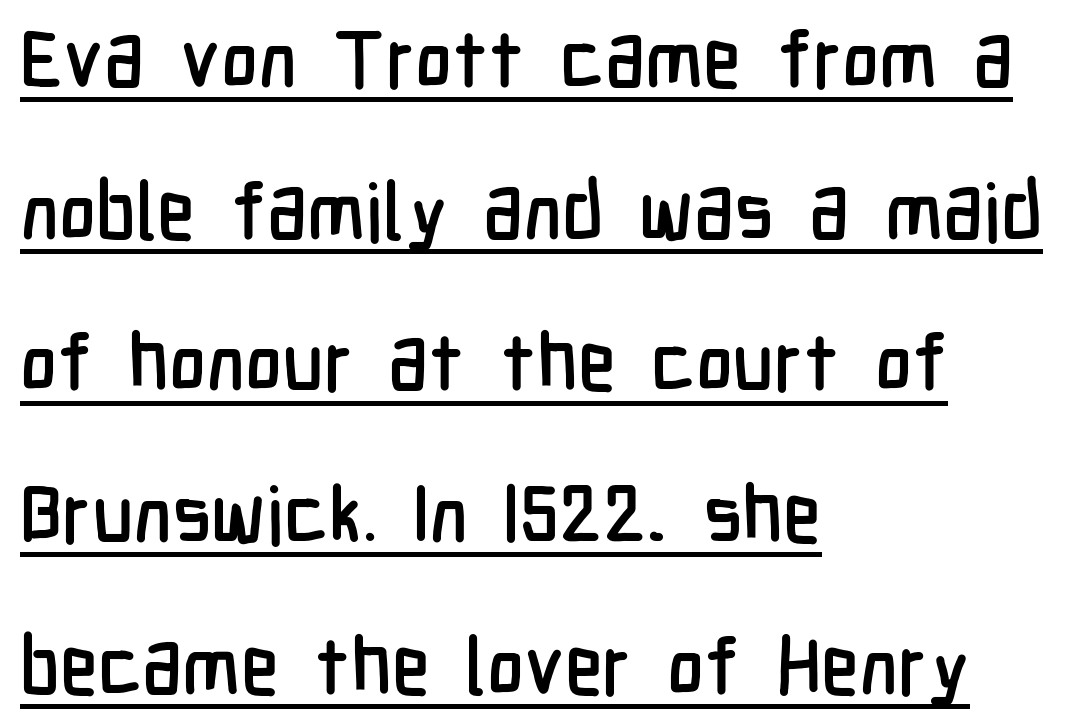
{"serif": "no", "italic": "no", "width": "condensed", "stroke_contrast": "low", "x_height": "medium", "monospaced": "no", "underline": "yes", "align": "left", "line_spacing": "loose", "line_spacing_ratio": 1.92, "letter_spacing": "normal", "letter_spacing_em": 0.0, "glyph_px": 79}
